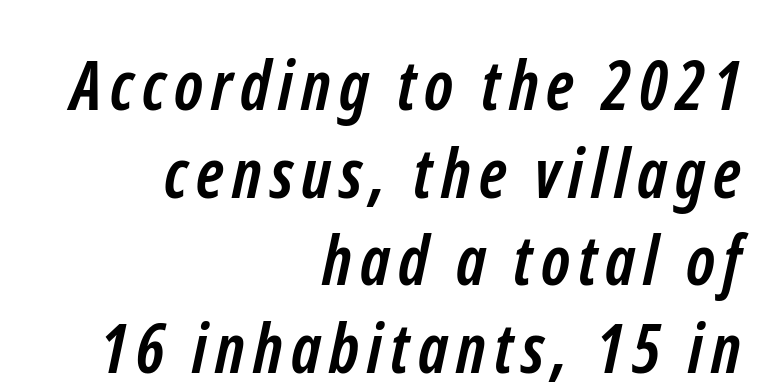
Q: Is the text bold? A: Yes.
Q: Is the typeface a serif or a sans-serif typeface? A: Sans-serif.
Q: Is the text underlined? A: No.
Q: How is the paragraph aligned? A: Right-aligned.
Q: Is the spacing between lines tight, normal or loose? A: Normal.
Q: Width (condensed, normal, or wide)? A: Condensed.
Q: Stroke contrast? A: Low.
Q: x-height? A: Medium.
Q: Monospaced? A: No.
